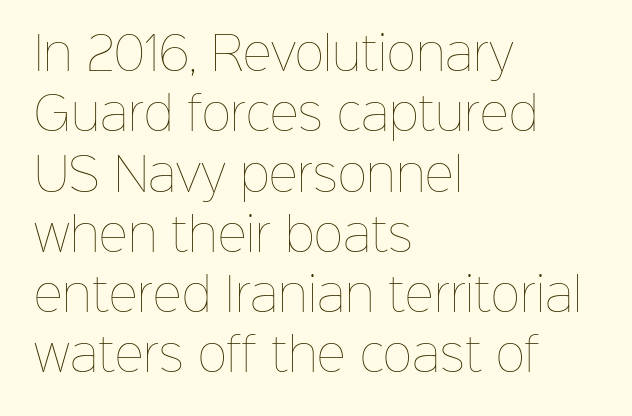
{"italic": "no", "bold": "no", "weight": "thin", "width": "normal", "stroke_contrast": "low", "x_height": "medium", "monospaced": "no", "underline": "no", "align": "left", "line_spacing": "normal", "line_spacing_ratio": 1.34, "letter_spacing": "normal", "letter_spacing_em": 0.0, "glyph_px": 45}
